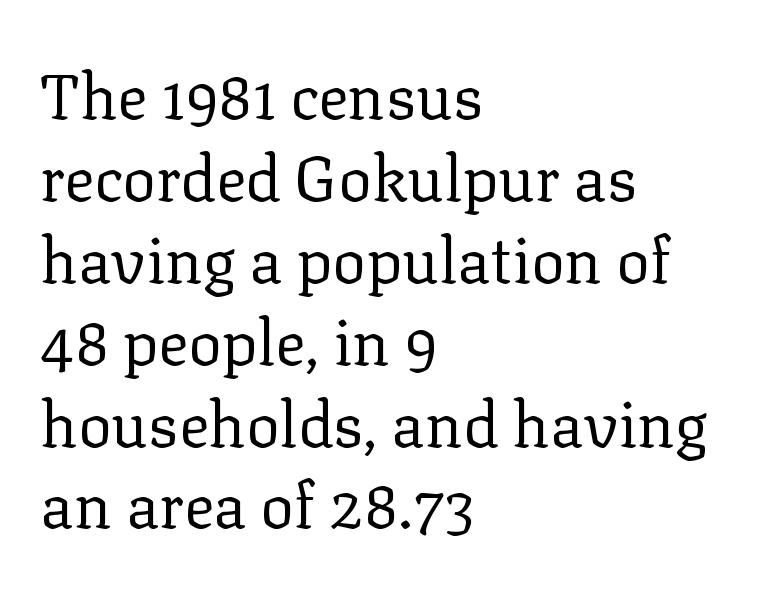
The image shows 63 px regular-weight serif type, upright; set left-aligned, normal line spacing (1.3x), normal letter spacing, not underlined; low stroke contrast and a medium x-height.
